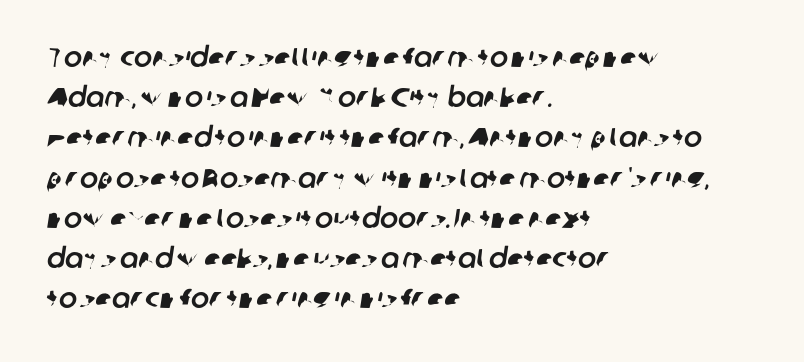
Q: Is the text underlined? A: No.
Q: How is the paragraph aligned? A: Left-aligned.
Q: Is the spacing between letters normal or unusually wide? A: Normal.
Q: Is the spacing between lines tight, normal or loose? A: Normal.
